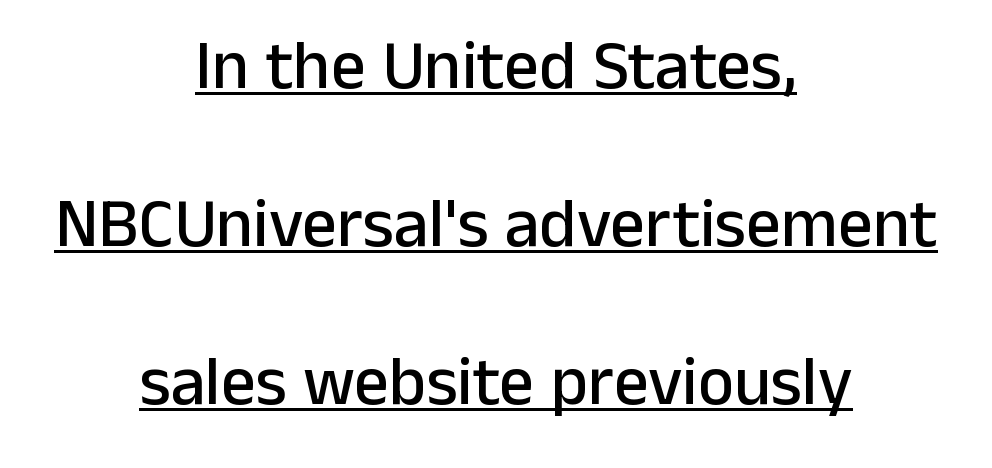
Q: Is the text italic (slanted)? A: No, it is upright.
Q: Is the typeface a serif or a sans-serif typeface? A: Sans-serif.
Q: Is the text underlined? A: Yes.
Q: How is the paragraph aligned? A: Centered.
Q: Is the spacing between letters normal or unusually wide? A: Normal.
Q: Is the spacing between lines tight, normal or loose? A: Loose.
Q: Width (condensed, normal, or wide)? A: Normal.
Q: Stroke contrast? A: Low.
Q: x-height? A: Medium.
Q: Monospaced? A: No.
